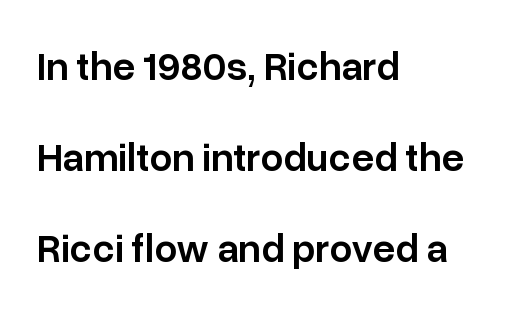
The image shows 40 px semibold sans-serif type, upright; set left-aligned, loose line spacing (2.27x), normal letter spacing, not underlined; low stroke contrast and a medium x-height.
